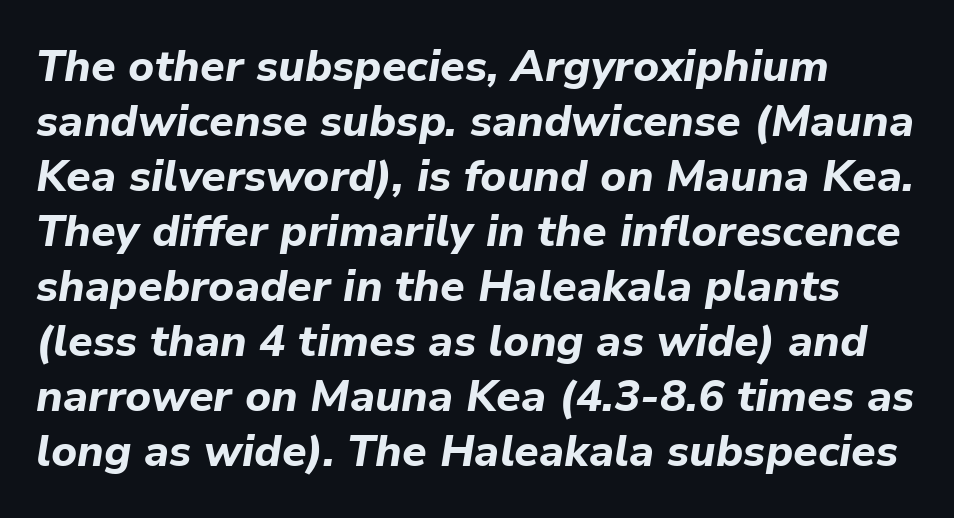
{"italic": "yes", "lean": "right", "slant_degrees": 9, "bold": "yes", "weight": "bold", "width": "normal", "stroke_contrast": "low", "x_height": "medium", "monospaced": "no", "underline": "no", "align": "left", "line_spacing": "normal", "line_spacing_ratio": 1.25, "letter_spacing": "normal", "letter_spacing_em": 0.0, "glyph_px": 44}
